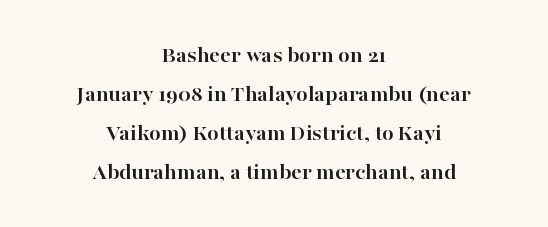
The image shows 24 px bold type, upright; set centered, normal line spacing (1.62x), normal letter spacing, not underlined.
